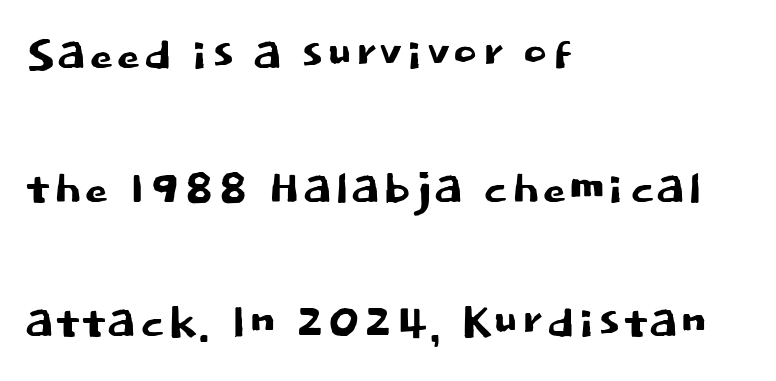
The image shows 61 px sans-serif type, upright; set left-aligned, loose line spacing (2.2x), normal letter spacing, not underlined; low stroke contrast and a large x-height.
